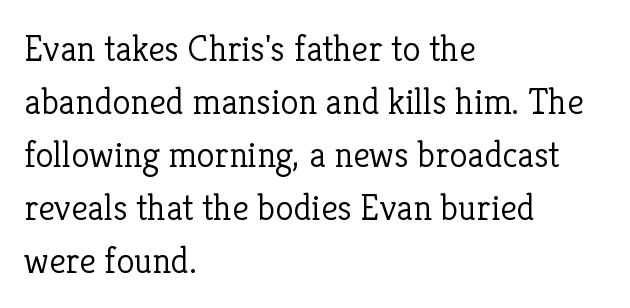
Q: Is the text bold? A: No.
Q: Is the text italic (slanted)? A: No, it is upright.
Q: Is the typeface a serif or a sans-serif typeface? A: Serif.
Q: Is the text underlined? A: No.
Q: How is the paragraph aligned? A: Left-aligned.
Q: Is the spacing between letters normal or unusually wide? A: Normal.
Q: Is the spacing between lines tight, normal or loose? A: Normal.
Q: Width (condensed, normal, or wide)? A: Normal.
Q: Stroke contrast? A: Low.
Q: x-height? A: Medium.
Q: Monospaced? A: No.
